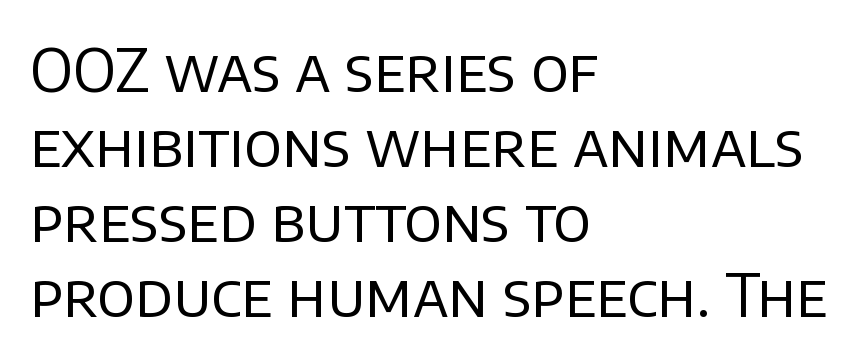
The image shows 60 px regular-weight sans-serif type, upright; set left-aligned, normal line spacing (1.25x), normal letter spacing, not underlined; low stroke contrast and a large x-height.
